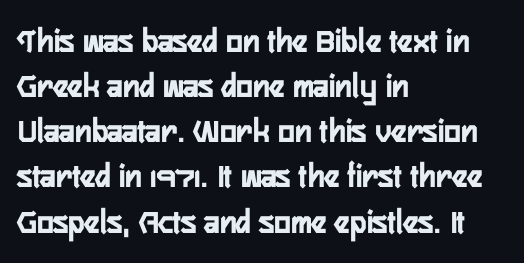
{"serif": "no", "italic": "no", "width": "condensed", "stroke_contrast": "low", "x_height": "medium", "monospaced": "no", "underline": "no", "align": "left", "line_spacing": "normal", "line_spacing_ratio": 1.29, "letter_spacing": "normal", "letter_spacing_em": 0.0, "glyph_px": 35}
